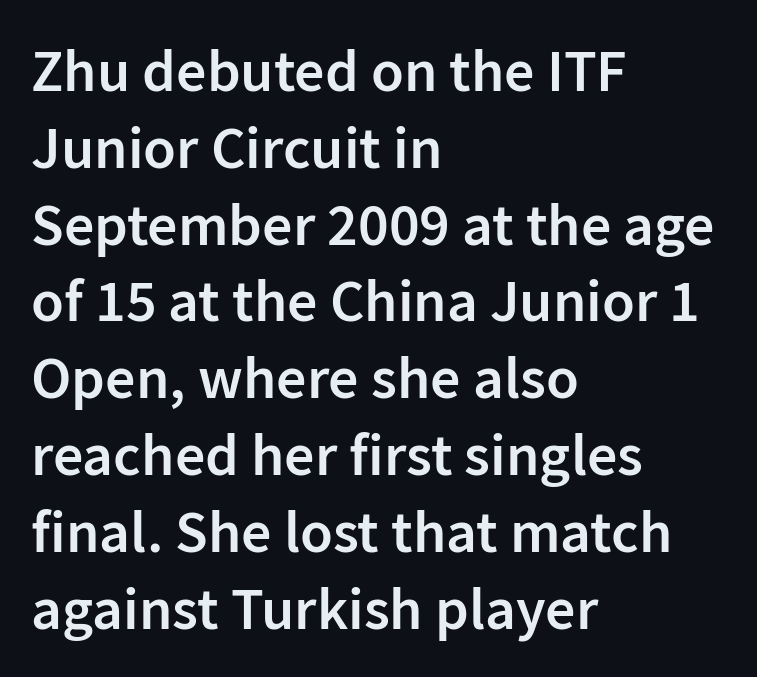
Q: Is the text bold? A: Semi-bold.
Q: Is the text italic (slanted)? A: No, it is upright.
Q: Is the typeface a serif or a sans-serif typeface? A: Sans-serif.
Q: Is the text underlined? A: No.
Q: How is the paragraph aligned? A: Left-aligned.
Q: Is the spacing between letters normal or unusually wide? A: Normal.
Q: Is the spacing between lines tight, normal or loose? A: Normal.
Q: Width (condensed, normal, or wide)? A: Normal.
Q: Stroke contrast? A: Low.
Q: x-height? A: Medium.
Q: Monospaced? A: No.
